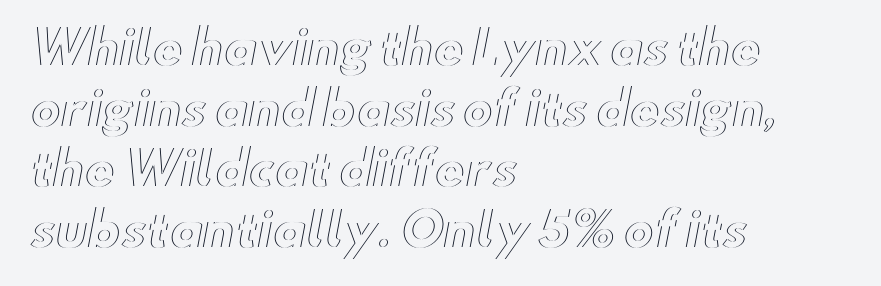
{"width": "wide", "x_height": "small", "monospaced": "no", "underline": "no", "align": "left", "line_spacing": "normal", "line_spacing_ratio": 1.32, "letter_spacing": "normal", "letter_spacing_em": 0.0, "glyph_px": 46}
